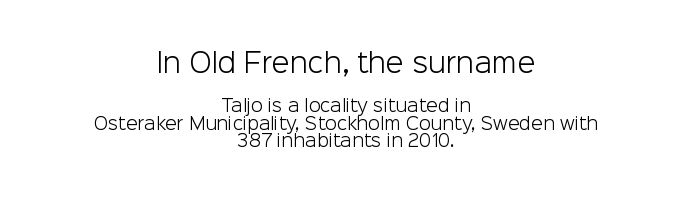
{"italic": "no", "bold": "no", "underline": "no", "align": "center", "line_spacing": "tight", "line_spacing_ratio": 1.02, "letter_spacing": "normal", "letter_spacing_em": 0.0, "larger_block": "first", "size_ratio": 1.53, "glyph_px": 26}
